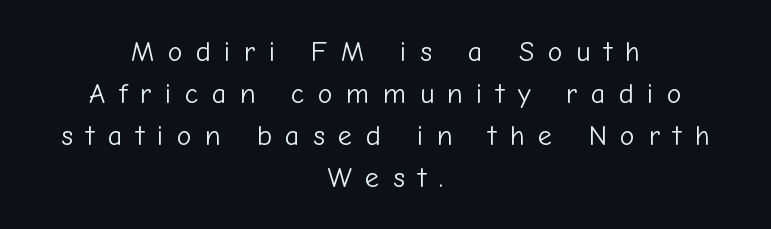
The lines are quadded center. Anything drawn beneath the words? Only blank space. The vertical gap from one line to the next is medium. Is the letter spacing exaggerated? Yes — the characters are pushed far apart. A typesetter would call this proportional, since set widths differ per character. You can tell from the bare stems that sans-serif type was used.
